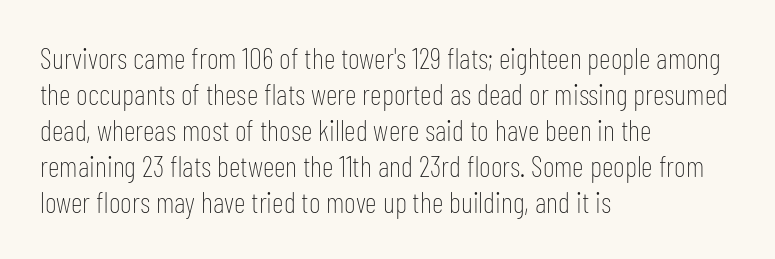
Caption: standard tracking, unaltered. Horizontally, the lines are justified to the leading edge only. The typeface chosen for these lines omits serifs. The weight tops out at a normal text grade. Style check: upright.
